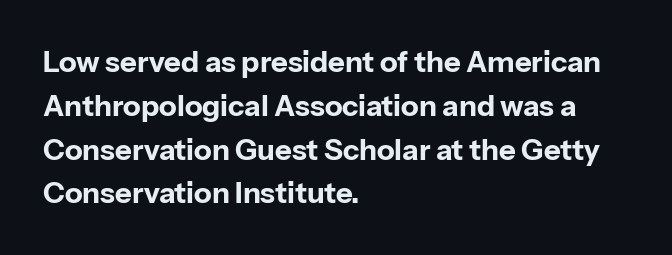
The image shows 29 px bold sans-serif type, upright; set left-aligned, normal line spacing (1.51x), normal letter spacing, not underlined; low stroke contrast and a medium x-height.
